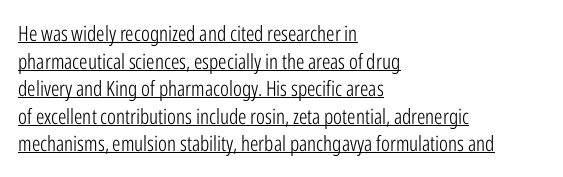
The image shows 21 px text type, upright; set left-aligned, normal line spacing (1.31x), normal letter spacing, underlined.
